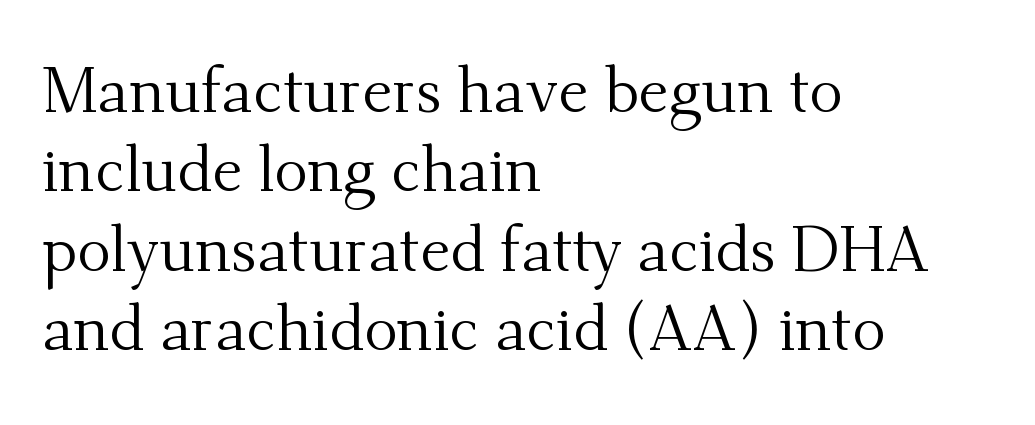
The image shows 63 px regular-weight serif type, upright; set left-aligned, normal line spacing (1.26x), normal letter spacing, not underlined; medium stroke contrast and a small x-height.
